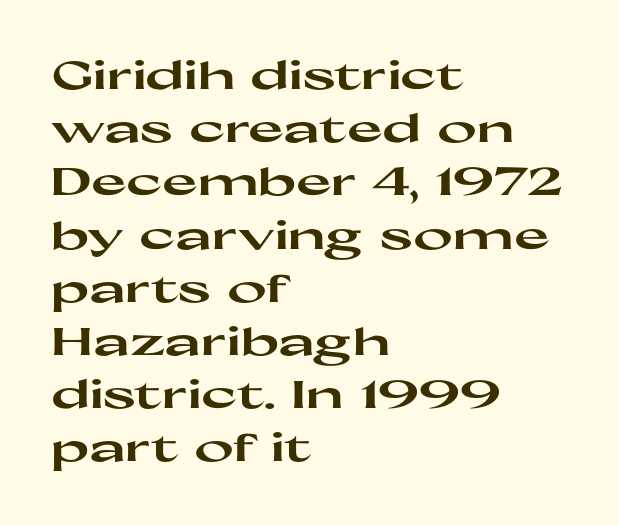
Q: Is the text bold? A: Yes.
Q: Is the text italic (slanted)? A: No, it is upright.
Q: Is the typeface a serif or a sans-serif typeface? A: Sans-serif.
Q: Is the text underlined? A: No.
Q: How is the paragraph aligned? A: Left-aligned.
Q: Is the spacing between letters normal or unusually wide? A: Normal.
Q: Is the spacing between lines tight, normal or loose? A: Normal.
Q: Width (condensed, normal, or wide)? A: Wide.
Q: Stroke contrast? A: High.
Q: x-height? A: Medium.
Q: Monospaced? A: No.
